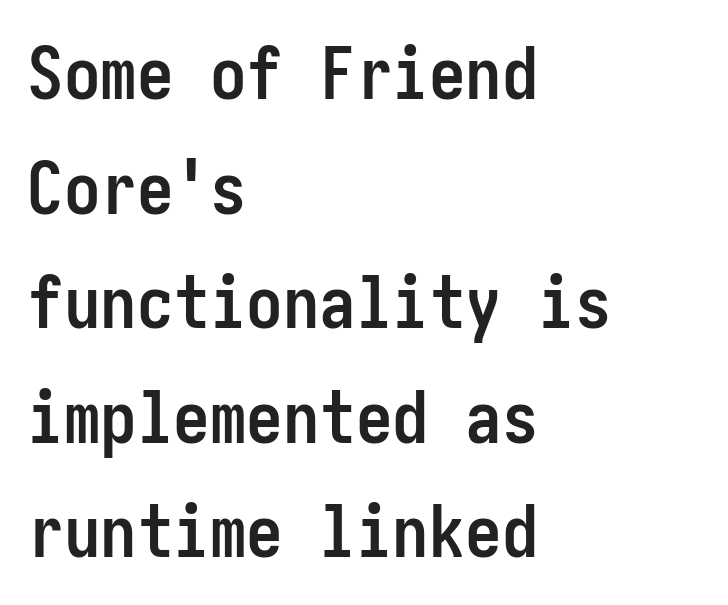
A typesetter would label this face a sans. Interline gaps are of average width in this sample. If you drew a line through each stem, it would be perfectly vertical. Students, this is bold: see how much ink each stroke carries.
